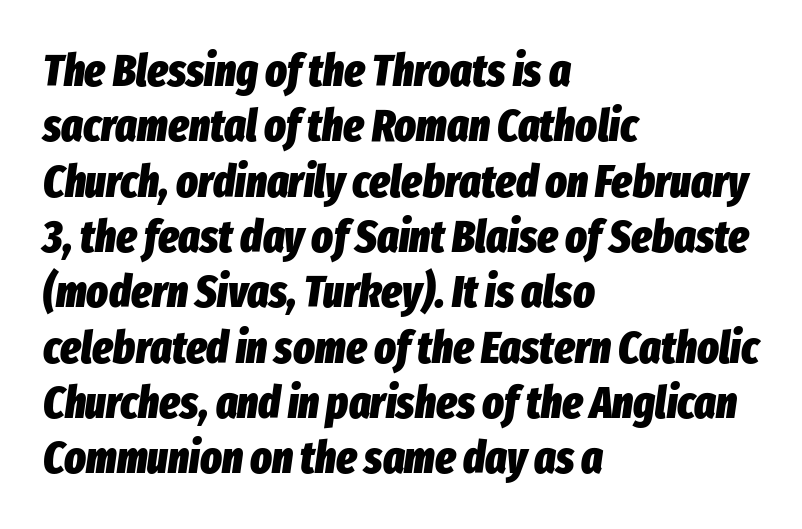
Tall strokes in this sample are angled rather than plumb. The gaps between neighbouring characters are ordinary and unremarkable. You could not count columns in this text — the font is proportionally spaced. Reading down the block, your eye returns to a fixed left position each line.
